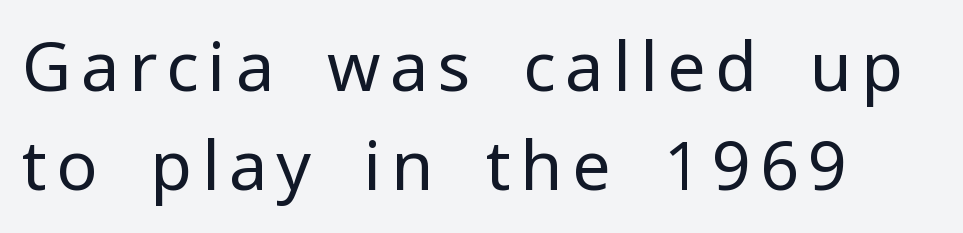
The gap between lines stays unmarked. Reading down the column, the eye jumps a familiar distance to each next line. You can tell from the bare stems that sans-serif type was used. The letters stand straight up with perfectly vertical stems. A student would call this left alignment; a typographer would say flush left, rag right. Note the varied advance widths — an 'i' is clearly narrower than an 'm'.
